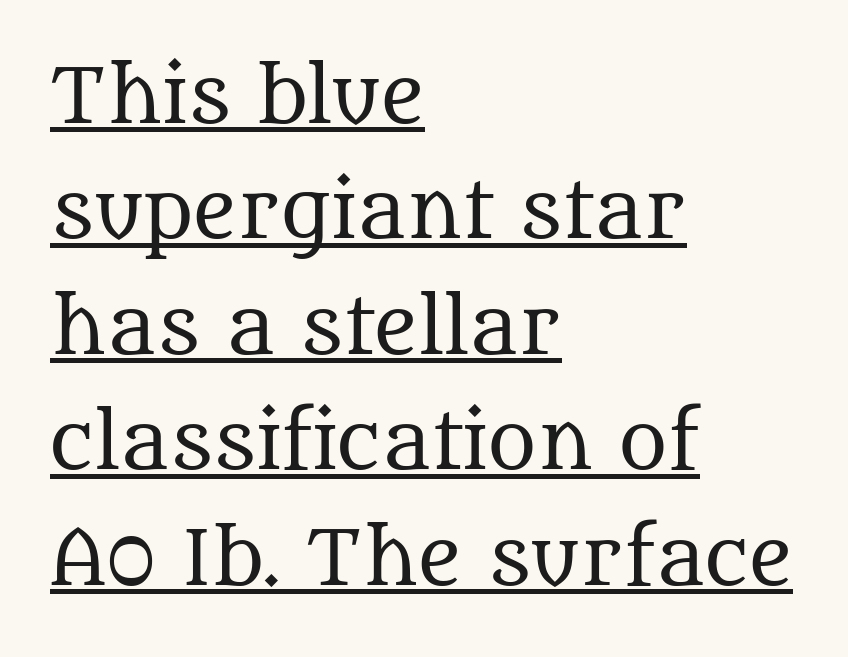
Q: Is the text bold? A: No.
Q: Is the text italic (slanted)? A: No, it is upright.
Q: Is the typeface a serif or a sans-serif typeface? A: Serif.
Q: Is the text underlined? A: Yes.
Q: How is the paragraph aligned? A: Left-aligned.
Q: Is the spacing between letters normal or unusually wide? A: Normal.
Q: Is the spacing between lines tight, normal or loose? A: Normal.
Q: Width (condensed, normal, or wide)? A: Normal.
Q: Stroke contrast? A: Medium.
Q: x-height? A: Large.
Q: Monospaced? A: No.
